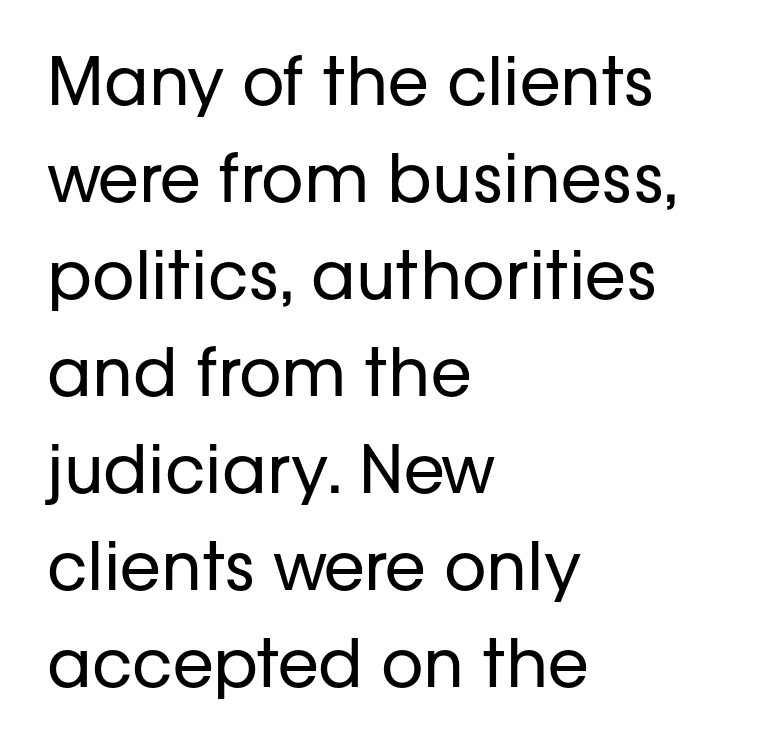
The font family rendered here belongs to the sans-serif group. The lines are quadded left. The strokes are not fattened; the text isn't bold. Baseline-to-baseline distance is the conventional proportion of letter height. The letters sit at their default tracking, neither squeezed nor spread. Posture: straight, roman, zero tilt.
